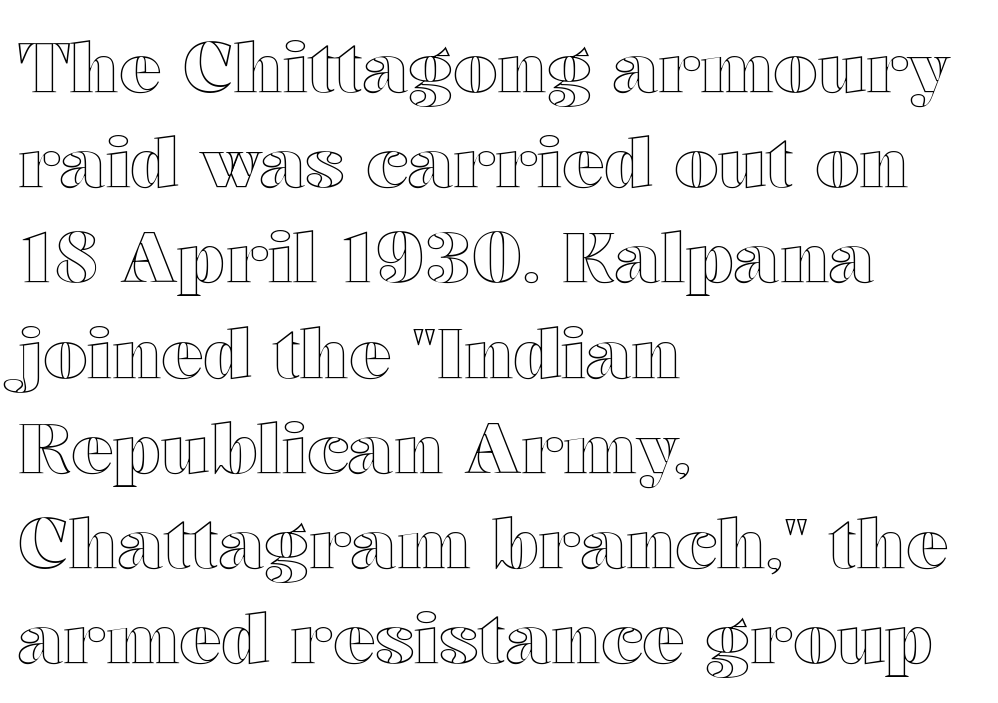
Q: Is the text italic (slanted)? A: No, it is upright.
Q: Is the text underlined? A: No.
Q: How is the paragraph aligned? A: Left-aligned.
Q: Is the spacing between letters normal or unusually wide? A: Normal.
Q: Is the spacing between lines tight, normal or loose? A: Normal.
Q: Width (condensed, normal, or wide)? A: Wide.
Q: x-height? A: Medium.
Q: Monospaced? A: No.
